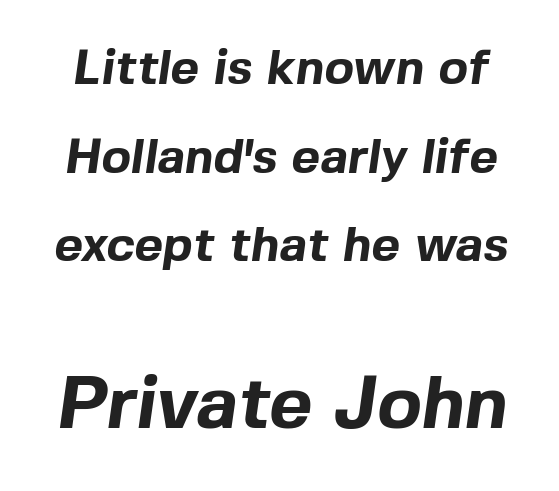
Q: Is the text bold? A: Yes.
Q: Is the typeface a serif or a sans-serif typeface? A: Sans-serif.
Q: Is the text underlined? A: No.
Q: Is the spacing between letters normal or unusually wide? A: Normal.
Q: Which block of text is set in a larger size, the first (top) or the second (bottom)? A: The second (bottom) one.
Q: Width (condensed, normal, or wide)? A: Normal.
Q: x-height? A: Medium.
Q: Monospaced? A: No.
